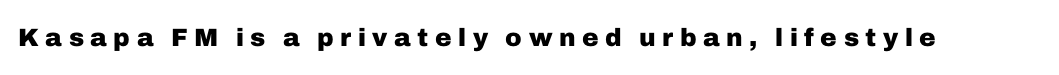
{"italic": "no", "bold": "yes", "underline": "no", "letter_spacing": "wide", "letter_spacing_em": 0.26, "glyph_px": 25}
